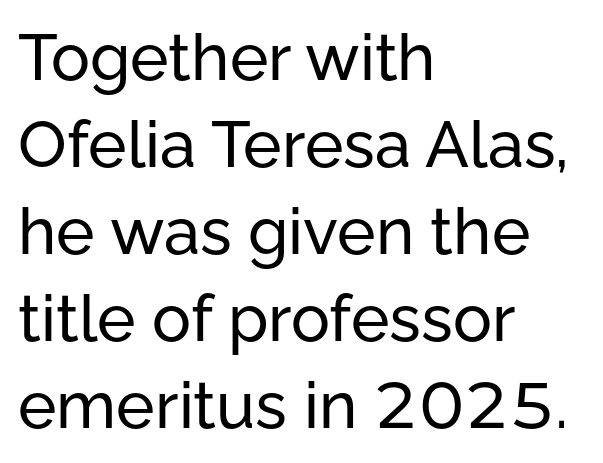
It's the straight-up-and-down kind of type. The text was rendered using a sans face with plain stroke endings. The ragged edge is on the right, which tells us the setting is flush left. Check the space under the baseline: it is left empty. Inter-character spacing is left at the font's built-in metrics.
